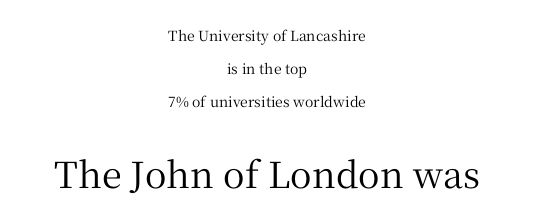
{"serif": "yes", "italic": "no", "width": "normal", "stroke_contrast": "medium", "x_height": "medium", "monospaced": "no", "underline": "no", "align": "center", "line_spacing": "loose", "line_spacing_ratio": 2.36, "letter_spacing": "normal", "letter_spacing_em": 0.0, "larger_block": "second", "size_ratio": 2.57, "glyph_px": 36}
